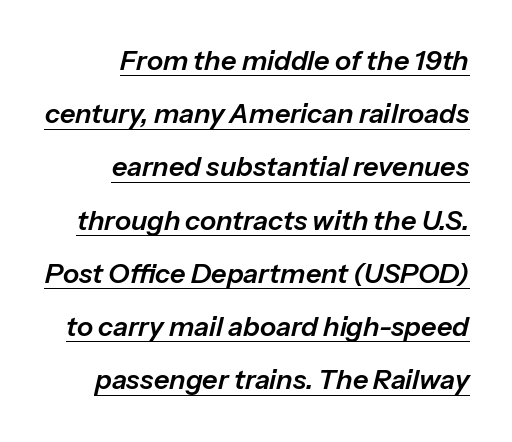
In designer terms, the underline attribute is active on this setting. You can tell it's italic because the verticals aren't actually vertical. Compared with typical paragraphs, the rows here are farther apart. The passage is arranged like a letterhead date or caption credit — flush right.
